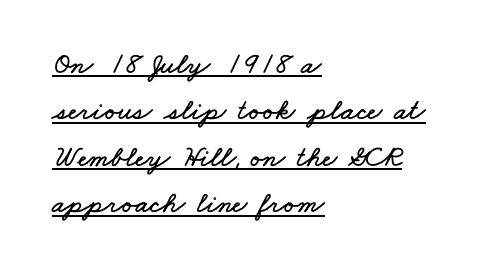
Q: Is the text underlined? A: Yes.
Q: How is the paragraph aligned? A: Left-aligned.
Q: Is the spacing between letters normal or unusually wide? A: Normal.
Q: Is the spacing between lines tight, normal or loose? A: Normal.
Q: Width (condensed, normal, or wide)? A: Wide.
Q: Stroke contrast? A: Low.
Q: x-height? A: Small.
Q: Monospaced? A: No.
